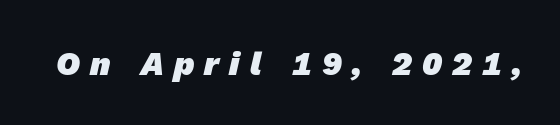
{"serif": "no", "bold": "yes", "weight": "heavy", "width": "normal", "stroke_contrast": "low", "x_height": "medium", "monospaced": "no", "underline": "no", "letter_spacing": "wide", "letter_spacing_em": 0.31, "glyph_px": 33}
